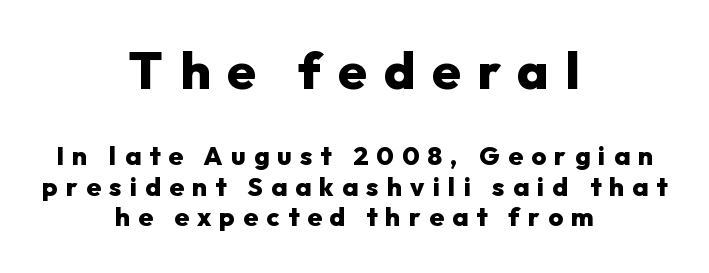
The image shows 52 px heavy sans-serif type, upright; set centered, line spacing 1.18x, unusually wide letter spacing (+0.32 em), not underlined; the first (top) block is 2.0x larger; low stroke contrast and a medium x-height.
